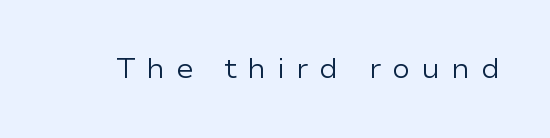
The image shows 27 px text type, upright; set unusually wide letter spacing (+0.41 em), not underlined.
